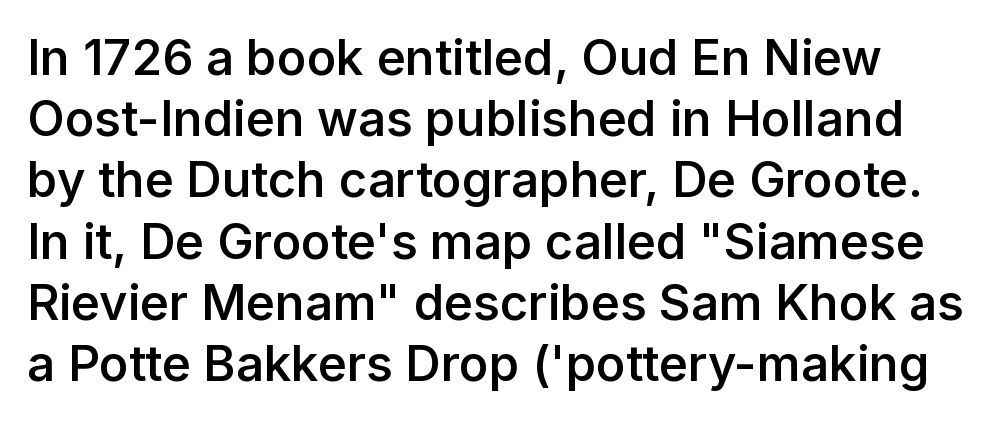
{"serif": "no", "italic": "no", "bold": "semi", "weight": "semibold", "width": "normal", "stroke_contrast": "low", "x_height": "medium", "monospaced": "no", "underline": "no", "line_spacing": "normal", "line_spacing_ratio": 1.25, "letter_spacing": "normal", "letter_spacing_em": 0.0, "glyph_px": 49}
